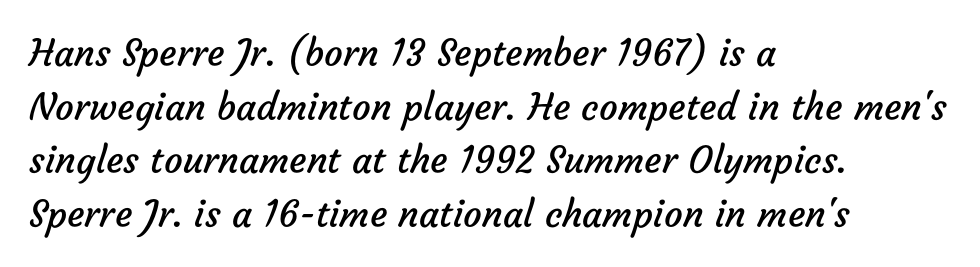
The image shows 37 px regular-weight sans-serif type; set left-aligned, normal line spacing (1.45x), normal letter spacing, not underlined; low stroke contrast and a medium x-height.
